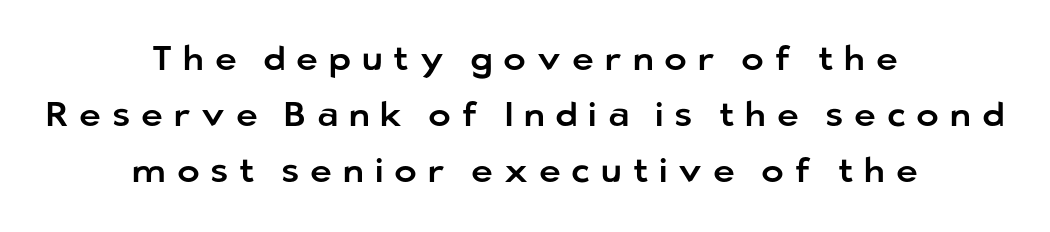
The image shows 34 px sans-serif type, upright; set centered, normal line spacing (1.65x), unusually wide letter spacing (+0.32 em), not underlined; low stroke contrast and a medium x-height.
